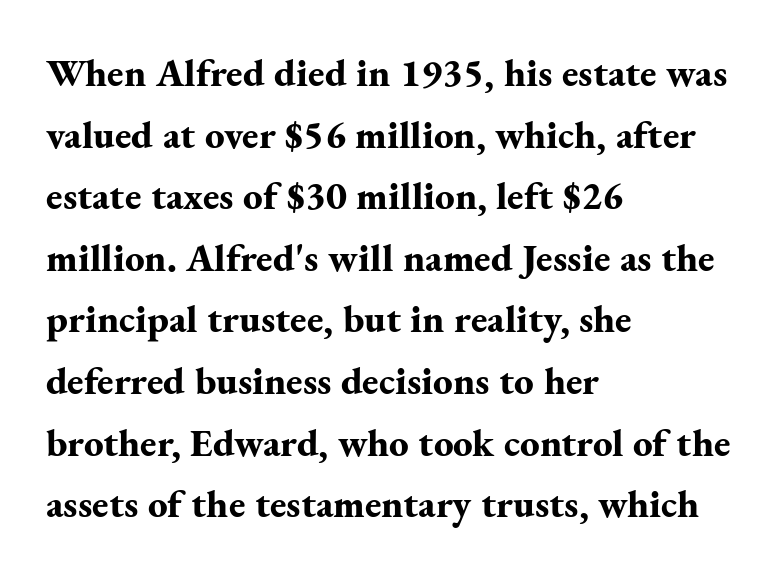
{"serif": "yes", "italic": "no", "bold": "yes", "weight": "bold", "width": "normal", "stroke_contrast": "medium", "x_height": "small", "monospaced": "no", "underline": "no", "align": "left", "line_spacing": "normal", "line_spacing_ratio": 1.58, "letter_spacing": "normal", "letter_spacing_em": 0.0, "glyph_px": 39}
